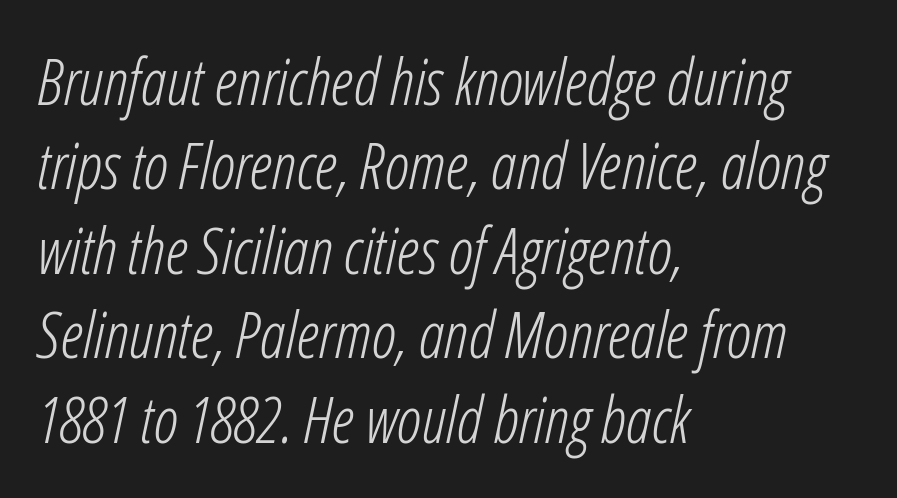
{"italic": "yes", "lean": "right", "slant_degrees": 12, "bold": "no", "weight": "light", "width": "condensed", "stroke_contrast": "low", "x_height": "medium", "monospaced": "no", "underline": "no", "align": "left", "line_spacing": "normal", "line_spacing_ratio": 1.32, "letter_spacing": "normal", "letter_spacing_em": 0.0, "glyph_px": 64}
